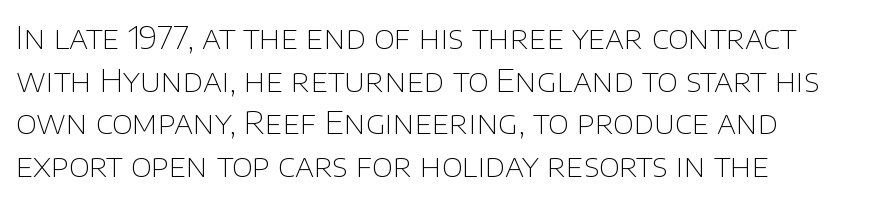
Q: Is the text bold? A: No.
Q: Is the text italic (slanted)? A: No, it is upright.
Q: Is the typeface a serif or a sans-serif typeface? A: Sans-serif.
Q: Is the text underlined? A: No.
Q: How is the paragraph aligned? A: Left-aligned.
Q: Is the spacing between letters normal or unusually wide? A: Normal.
Q: Is the spacing between lines tight, normal or loose? A: Normal.
Q: Width (condensed, normal, or wide)? A: Normal.
Q: Stroke contrast? A: Low.
Q: x-height? A: Large.
Q: Monospaced? A: No.
